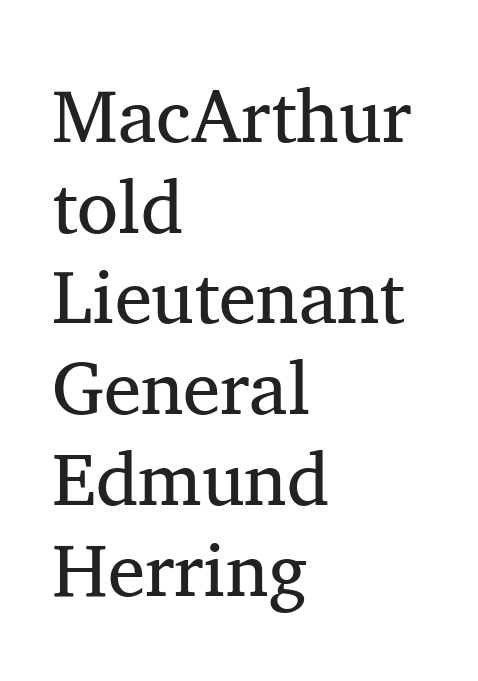
The image shows 75 px regular-weight serif type, upright; set left-aligned, line spacing 1.21x, normal letter spacing, not underlined; medium stroke contrast and a medium x-height.
